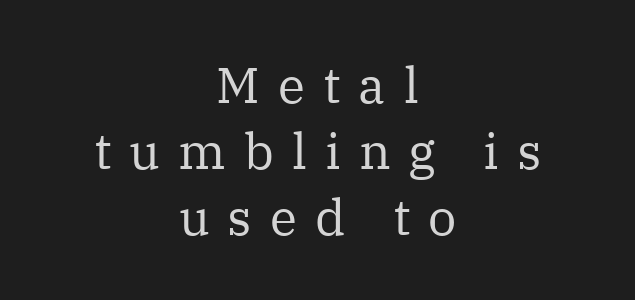
Baseline-to-baseline distance is the conventional proportion of letter height. The typesetting does not lean heavy: it is not bold. This sample uses expanded letter spacing, leaving extra air between glyphs. The specimen omits any rule beneath the text block's lines. This sample has the flowing, uneven cadence of proportional lettering.
